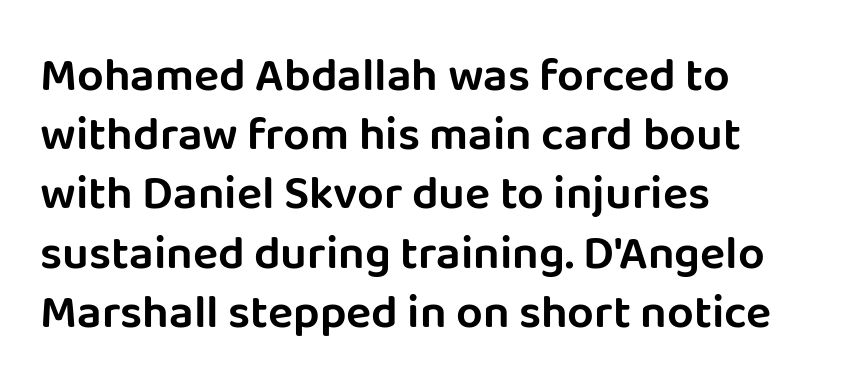
Q: Is the text italic (slanted)? A: No, it is upright.
Q: Is the typeface a serif or a sans-serif typeface? A: Sans-serif.
Q: Is the text underlined? A: No.
Q: How is the paragraph aligned? A: Left-aligned.
Q: Is the spacing between letters normal or unusually wide? A: Normal.
Q: Is the spacing between lines tight, normal or loose? A: Normal.
Q: Width (condensed, normal, or wide)? A: Normal.
Q: Stroke contrast? A: Low.
Q: x-height? A: Large.
Q: Monospaced? A: No.
